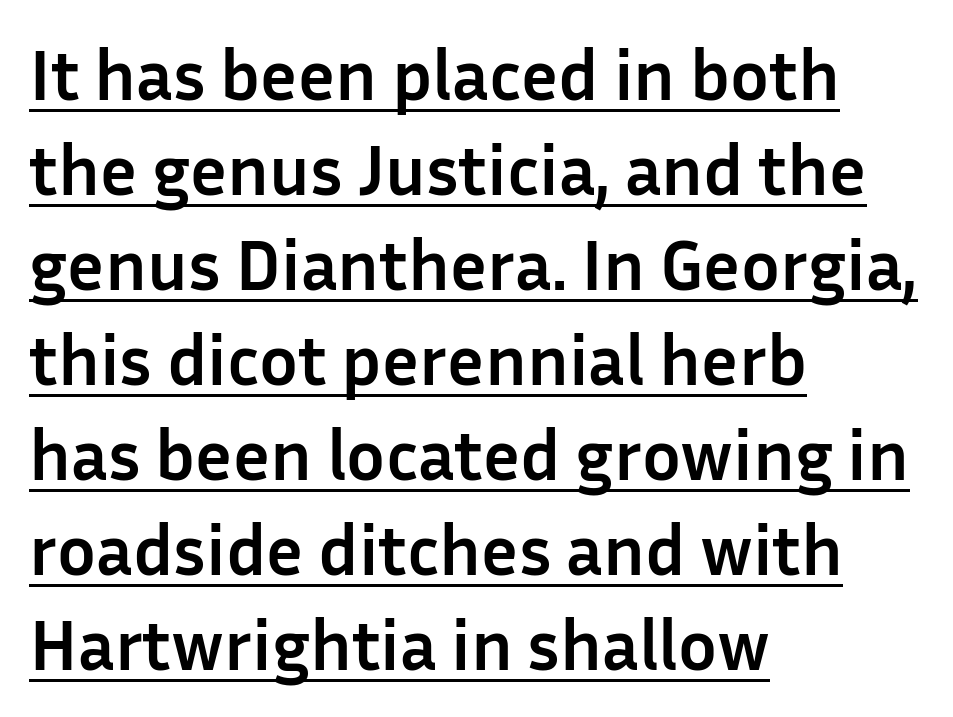
The letters stand upright; this is a roman face. Look at the stroke-to-counter ratio: heavy, a bold. Between one letter and the next there's only the usual sliver of space. The typesetter chose a ragged-right arrangement here.
